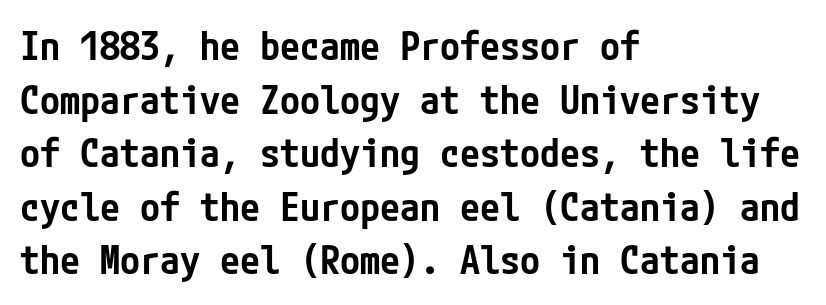
{"serif": "no", "italic": "no", "bold": "semi", "weight": "semibold", "width": "condensed", "stroke_contrast": "low", "x_height": "medium", "underline": "no", "align": "left", "line_spacing": "normal", "line_spacing_ratio": 1.34, "letter_spacing": "normal", "letter_spacing_em": 0.0, "glyph_px": 40}
